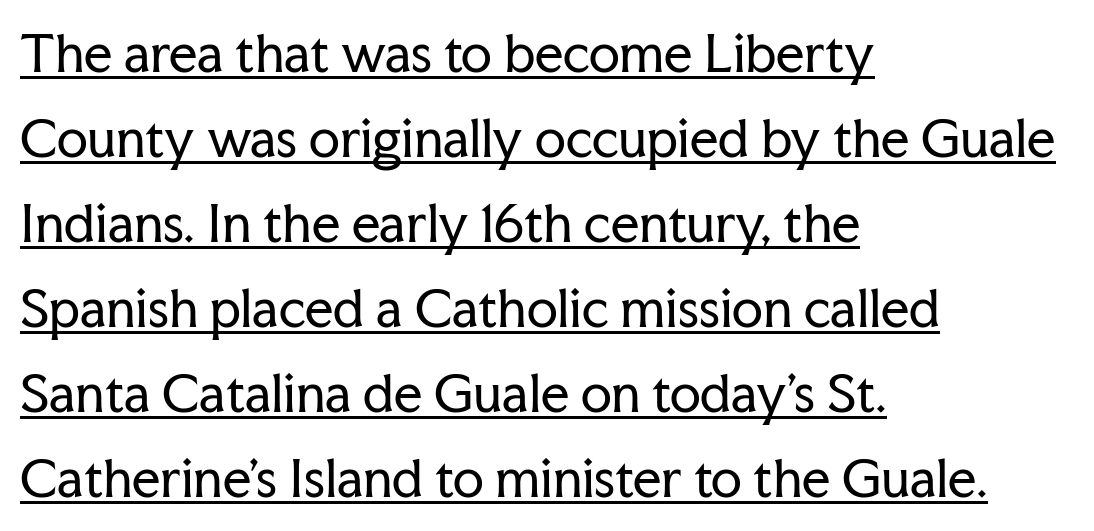
Q: Is the text bold? A: No.
Q: Is the text italic (slanted)? A: No, it is upright.
Q: Is the typeface a serif or a sans-serif typeface? A: Serif.
Q: Is the text underlined? A: Yes.
Q: How is the paragraph aligned? A: Left-aligned.
Q: Is the spacing between letters normal or unusually wide? A: Normal.
Q: Is the spacing between lines tight, normal or loose? A: Normal.
Q: Width (condensed, normal, or wide)? A: Normal.
Q: Stroke contrast? A: Low.
Q: x-height? A: Medium.
Q: Monospaced? A: No.
